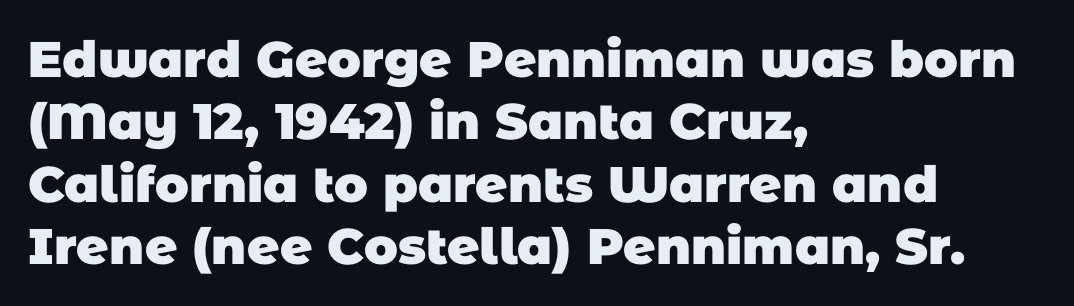
The image shows 50 px heavy sans-serif type; set left-aligned, normal line spacing (1.25x), normal letter spacing, not underlined; low stroke contrast and a large x-height.
